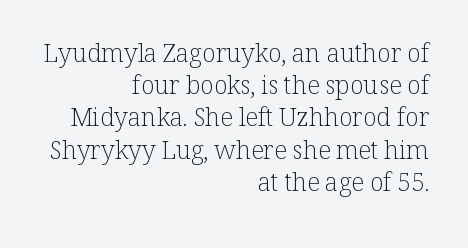
Q: Is the text bold? A: No.
Q: Is the text italic (slanted)? A: No, it is upright.
Q: Is the text underlined? A: No.
Q: How is the paragraph aligned? A: Right-aligned.
Q: Is the spacing between letters normal or unusually wide? A: Normal.
Q: Is the spacing between lines tight, normal or loose? A: Normal.
